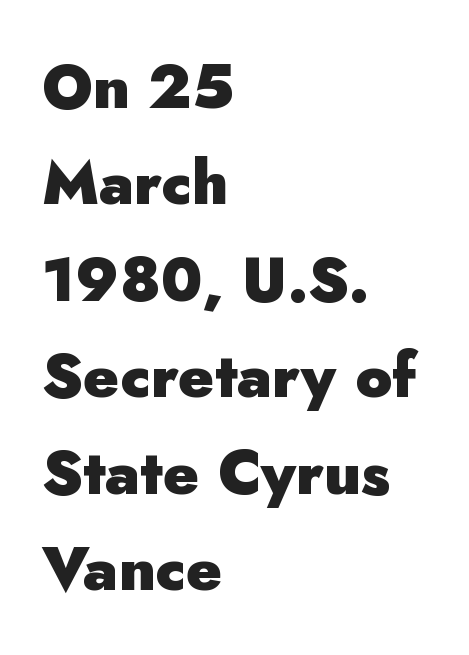
Q: Is the text bold? A: Yes.
Q: Is the text italic (slanted)? A: No, it is upright.
Q: Is the typeface a serif or a sans-serif typeface? A: Sans-serif.
Q: Is the text underlined? A: No.
Q: How is the paragraph aligned? A: Left-aligned.
Q: Is the spacing between letters normal or unusually wide? A: Normal.
Q: Is the spacing between lines tight, normal or loose? A: Normal.
Q: Width (condensed, normal, or wide)? A: Normal.
Q: Stroke contrast? A: Low.
Q: x-height? A: Small.
Q: Monospaced? A: No.
